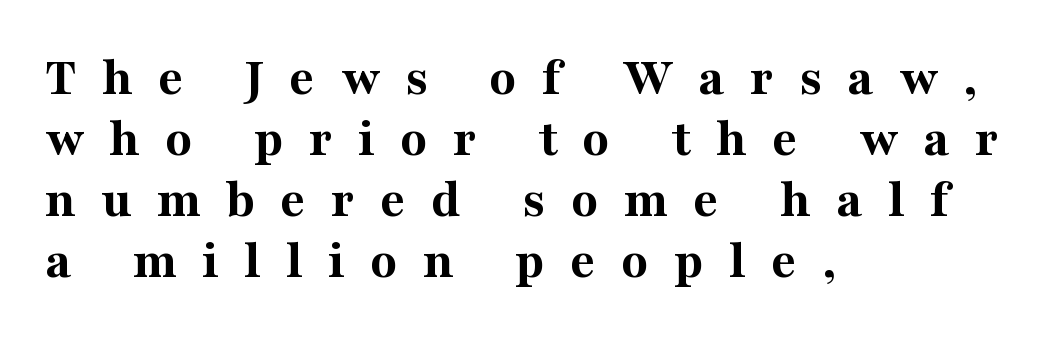
{"serif": "yes", "italic": "no", "bold": "yes", "weight": "bold", "width": "normal", "stroke_contrast": "medium", "x_height": "medium", "monospaced": "no", "underline": "no", "align": "left", "line_spacing": "tight", "line_spacing_ratio": 1.11, "letter_spacing": "wide", "letter_spacing_em": 0.46, "glyph_px": 55}
